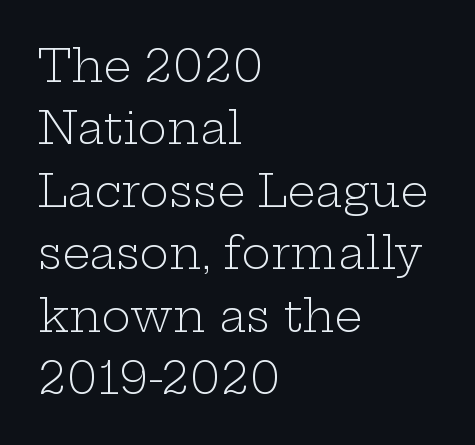
Q: Is the text bold? A: No.
Q: Is the text italic (slanted)? A: No, it is upright.
Q: Is the typeface a serif or a sans-serif typeface? A: Serif.
Q: Is the text underlined? A: No.
Q: How is the paragraph aligned? A: Left-aligned.
Q: Is the spacing between letters normal or unusually wide? A: Normal.
Q: Is the spacing between lines tight, normal or loose? A: Normal.
Q: Width (condensed, normal, or wide)? A: Wide.
Q: Stroke contrast? A: Low.
Q: x-height? A: Medium.
Q: Monospaced? A: No.
